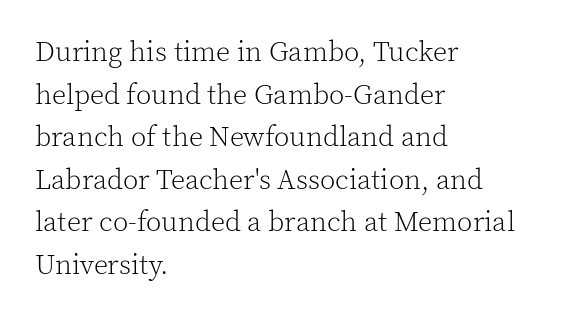
The image shows 28 px light serif type, upright; set left-aligned, normal line spacing (1.52x), normal letter spacing, not underlined; a medium x-height.
